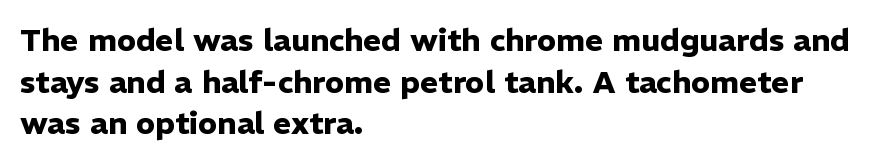
{"serif": "no", "italic": "no", "bold": "yes", "weight": "heavy", "width": "normal", "stroke_contrast": "low", "x_height": "medium", "monospaced": "no", "underline": "no", "align": "left", "line_spacing": "normal", "line_spacing_ratio": 1.34, "letter_spacing": "normal", "letter_spacing_em": 0.0, "glyph_px": 31}
